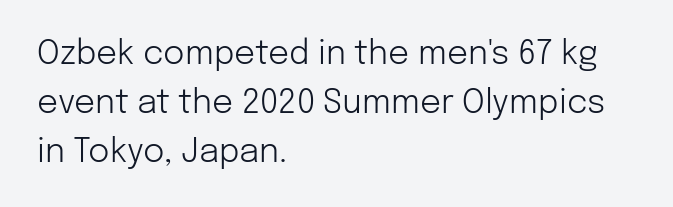
The image shows 33 px light sans-serif type, upright; set left-aligned, normal line spacing (1.48x), normal letter spacing, not underlined; low stroke contrast and a medium x-height.
